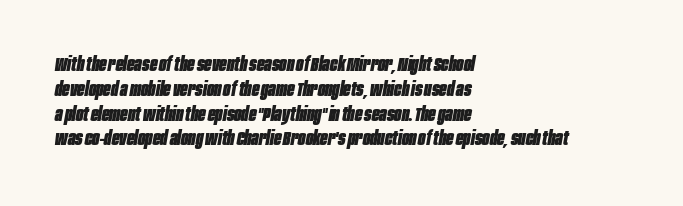
The image shows 20 px bold type, italic (leaning right); set left-aligned, line spacing 1.24x, normal letter spacing, not underlined.
